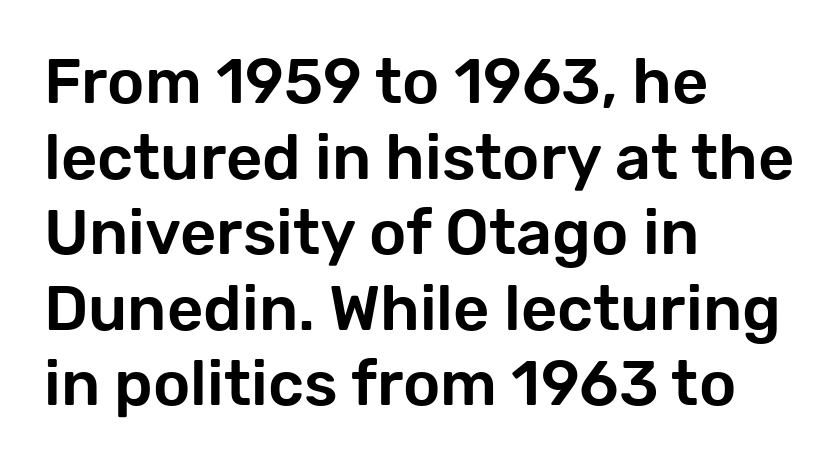
{"serif": "no", "italic": "no", "width": "normal", "stroke_contrast": "low", "x_height": "medium", "monospaced": "no", "underline": "no", "align": "left", "line_spacing_ratio": 1.2, "letter_spacing": "normal", "letter_spacing_em": 0.0, "glyph_px": 63}
